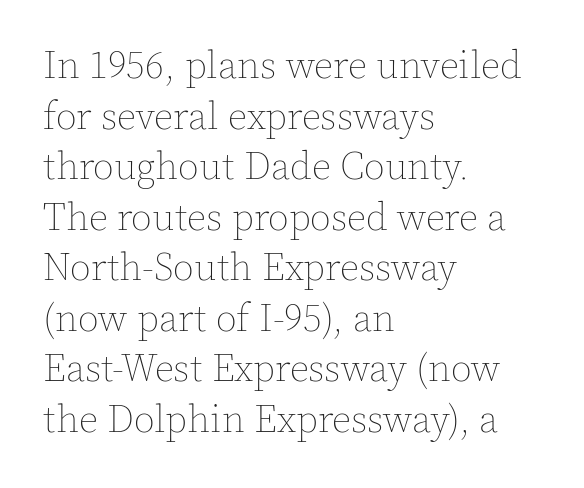
{"italic": "no", "bold": "no", "weight": "thin", "width": "normal", "x_height": "medium", "monospaced": "no", "underline": "no", "align": "left", "line_spacing": "normal", "line_spacing_ratio": 1.33, "letter_spacing": "normal", "letter_spacing_em": 0.0, "glyph_px": 38}
